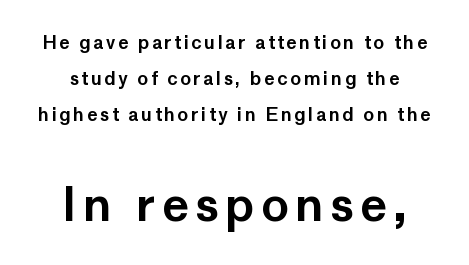
{"serif": "no", "italic": "no", "width": "normal", "stroke_contrast": "low", "x_height": "medium", "monospaced": "no", "underline": "no", "align": "center", "line_spacing": "loose", "line_spacing_ratio": 2.01, "larger_block": "second", "size_ratio": 2.56, "glyph_px": 46}
